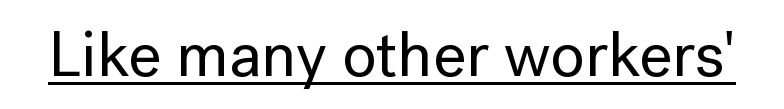
Do the letters lean? They stand straight. The line texture is even and compact thanks to regular tracking. Character widths vary here, with narrow letters taking less room than wide ones. The words here are underlined. The font family rendered here belongs to the sans-serif group.
